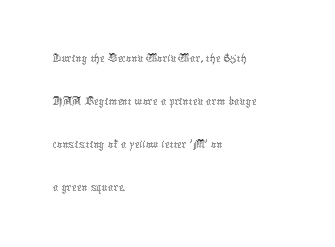
The image shows 27 px text type, upright; set left-aligned, normal line spacing (1.59x), normal letter spacing, not underlined.
